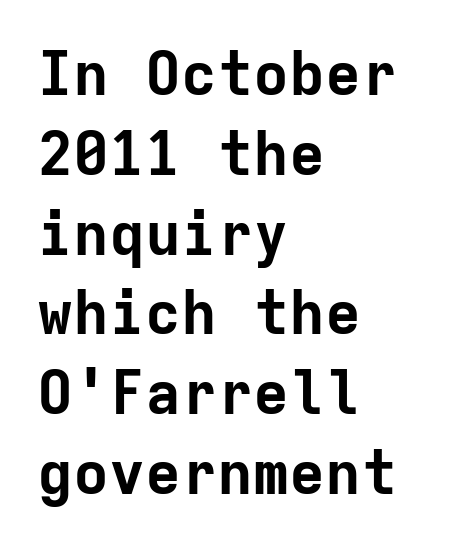
The image shows 60 px bold sans-serif type, upright, monospaced; set left-aligned, normal line spacing (1.33x), normal letter spacing, not underlined; low stroke contrast and a medium x-height.
